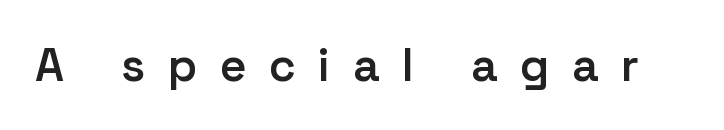
{"serif": "no", "italic": "no", "bold": "semi", "weight": "semibold", "width": "normal", "stroke_contrast": "low", "x_height": "medium", "monospaced": "no", "underline": "no", "letter_spacing": "wide", "letter_spacing_em": 0.49, "glyph_px": 46}
